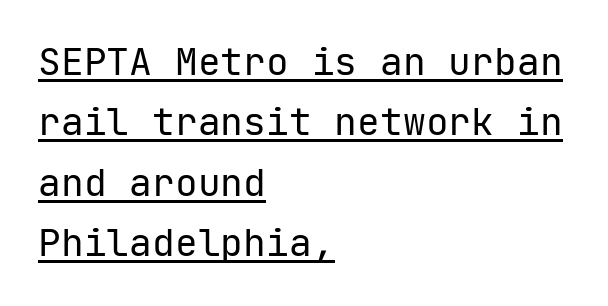
{"serif": "no", "italic": "no", "bold": "no", "weight": "regular", "width": "normal", "stroke_contrast": "low", "x_height": "medium", "monospaced": "yes", "underline": "yes", "align": "left", "line_spacing": "normal", "line_spacing_ratio": 1.59, "letter_spacing": "normal", "letter_spacing_em": 0.0, "glyph_px": 38}
